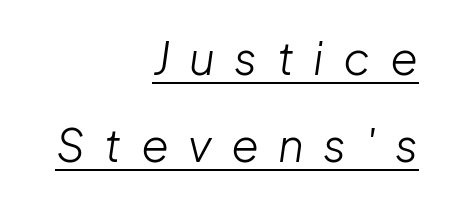
{"italic": "yes", "lean": "right", "slant_degrees": 8, "bold": "no", "weight": "light", "width": "normal", "stroke_contrast": "low", "x_height": "medium", "monospaced": "no", "underline": "yes", "align": "right", "line_spacing": "loose", "line_spacing_ratio": 1.93, "letter_spacing": "wide", "letter_spacing_em": 0.43, "glyph_px": 45}
